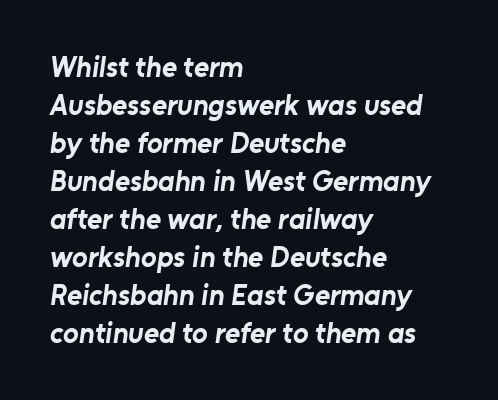
{"serif": "no", "bold": "yes", "weight": "bold", "width": "normal", "stroke_contrast": "low", "x_height": "medium", "monospaced": "no", "underline": "no", "align": "left", "line_spacing": "normal", "line_spacing_ratio": 1.31, "letter_spacing": "normal", "letter_spacing_em": 0.0, "glyph_px": 29}
